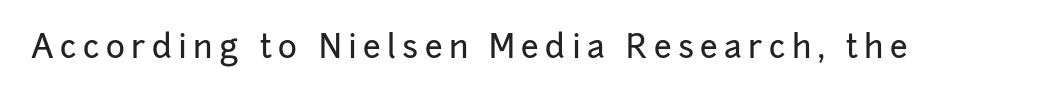
The image shows 32 px sans-serif type, upright; set unusually wide letter spacing (+0.2 em), not underlined; low stroke contrast and a medium x-height.
